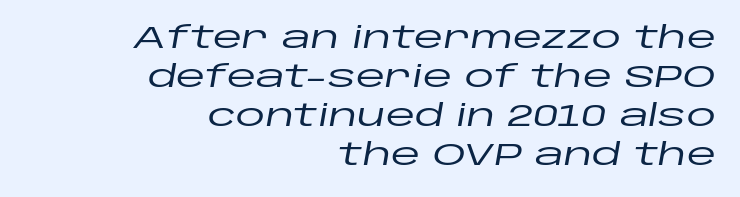
A typesetter would mark this as italic. Horizontal alignment here is rightward, an uncommon choice for prose. Glyph-to-glyph distance matches everyday printed text. Letters rest on an invisible, unmarked baseline. How would I describe the line gaps? Plain and ordinary. The passage shown is typed in a proportional face where columns would drift.
